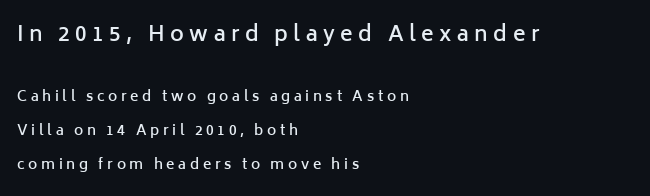
The image shows 21 px text type, upright; set left-aligned, loose line spacing (2.43x), unusually wide letter spacing (+0.26 em), not underlined; the first (top) block is 1.5x larger.
